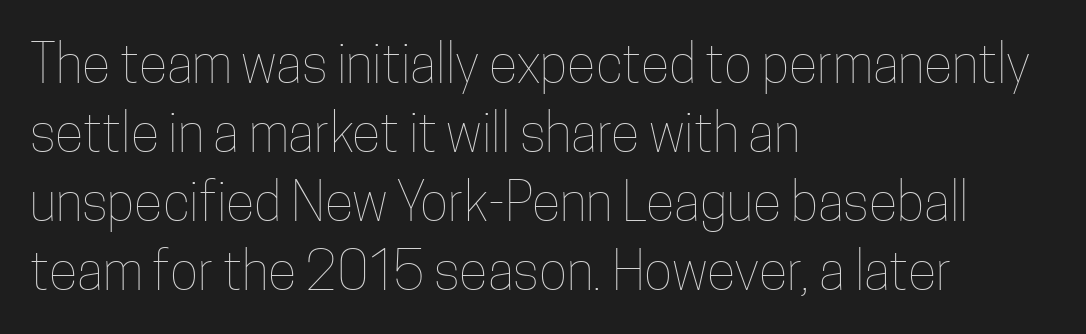
Q: Is the text bold? A: No.
Q: Is the text italic (slanted)? A: No, it is upright.
Q: Is the text underlined? A: No.
Q: How is the paragraph aligned? A: Left-aligned.
Q: Is the spacing between letters normal or unusually wide? A: Normal.
Q: Is the spacing between lines tight, normal or loose? A: Normal.
Q: Width (condensed, normal, or wide)? A: Condensed.
Q: Stroke contrast? A: Low.
Q: x-height? A: Medium.
Q: Monospaced? A: No.
